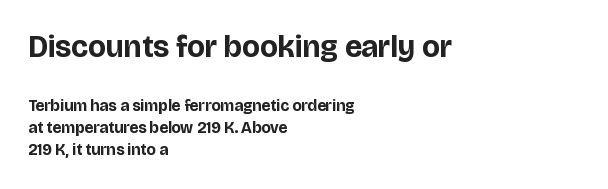
{"serif": "no", "italic": "no", "bold": "yes", "weight": "bold", "width": "normal", "stroke_contrast": "low", "x_height": "large", "monospaced": "no", "underline": "no", "align": "left", "line_spacing": "normal", "line_spacing_ratio": 1.39, "letter_spacing": "normal", "letter_spacing_em": 0.0, "larger_block": "first", "size_ratio": 1.94, "glyph_px": 31}
